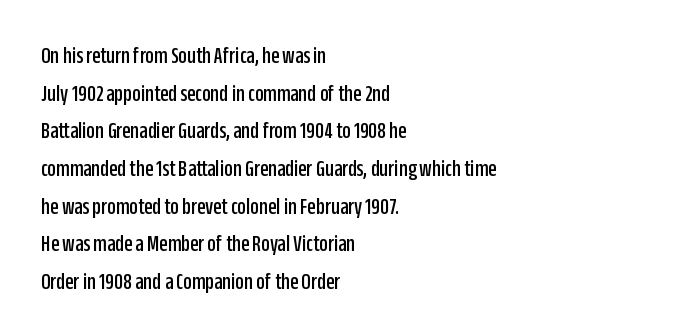
The image shows 24 px text type, upright; set left-aligned, normal line spacing (1.57x), normal letter spacing, not underlined.
